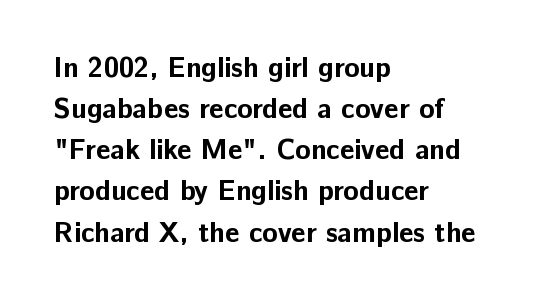
{"serif": "no", "italic": "no", "bold": "yes", "weight": "bold", "width": "normal", "stroke_contrast": "low", "x_height": "medium", "monospaced": "no", "underline": "no", "align": "left", "line_spacing": "normal", "line_spacing_ratio": 1.47, "letter_spacing": "normal", "letter_spacing_em": 0.0, "glyph_px": 28}
